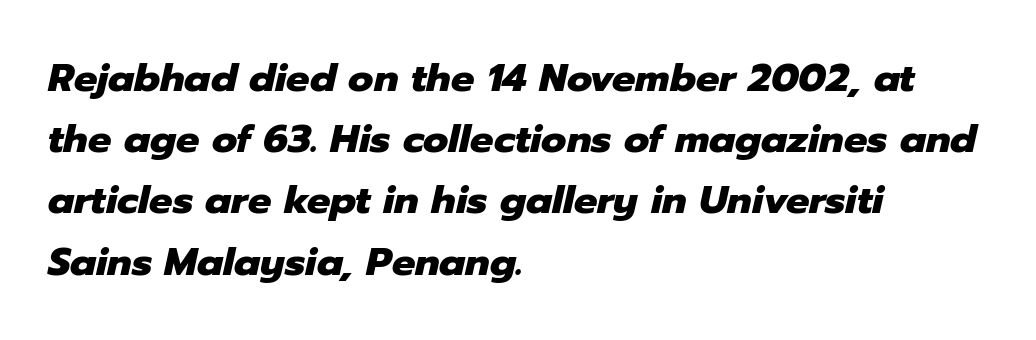
The image shows 39 px heavy type, italic (leaning right); set left-aligned, normal line spacing (1.57x), normal letter spacing, not underlined; low stroke contrast and a medium x-height.
